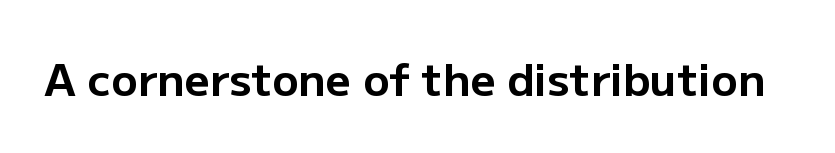
The tracking reads as untouched default to a designer's eye. Only glyphs here, with clear space below each row. The font's upright variant was chosen for this text. Compared with an ordinary text face, these strokes are far heavier — a full bold.
